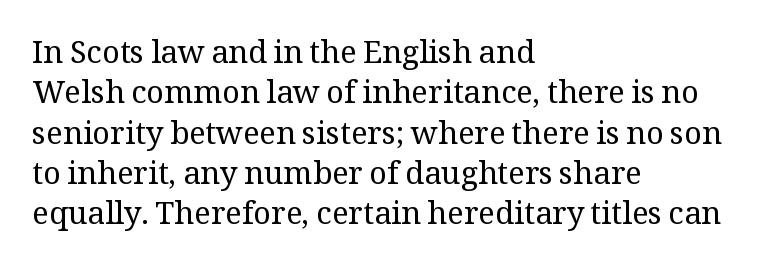
The image shows 31 px regular-weight serif type, upright; set left-aligned, normal line spacing (1.3x), normal letter spacing, not underlined; medium stroke contrast and a medium x-height.
